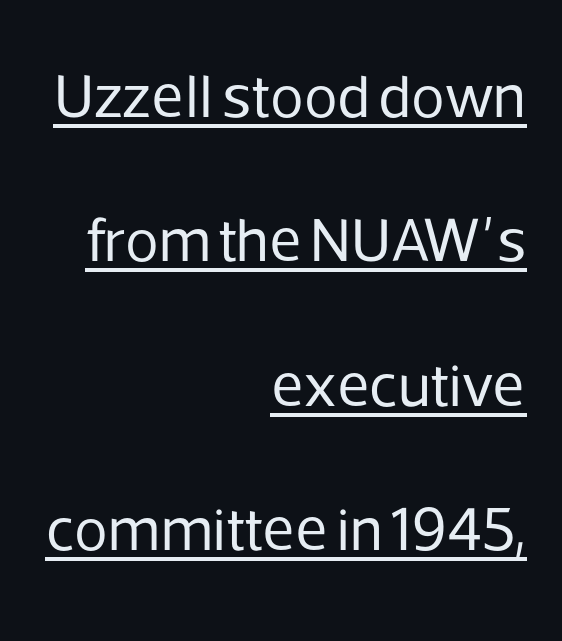
The image shows 62 px regular-weight sans-serif type, upright; set right-aligned, loose line spacing (2.33x), normal letter spacing, underlined; low stroke contrast and a medium x-height.
